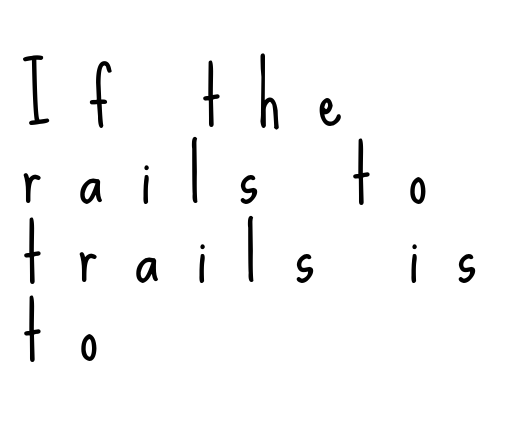
These lines are rendered in a variable-pitch font. This rendering uses left alignment, leaving the right contour irregular. The tracking jumps out immediately: characters are airy and widely separated. The specimen omits any rule beneath the text block's lines.
